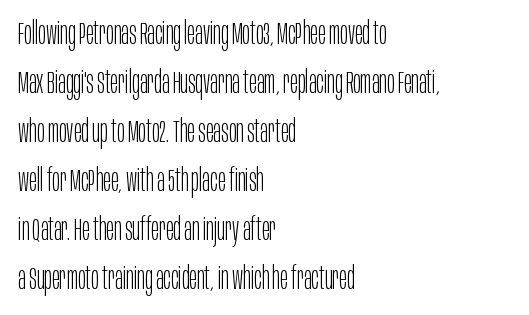
The image shows 32 px light, condensed sans-serif type, upright; set left-aligned, normal line spacing (1.53x), normal letter spacing, not underlined; low stroke contrast and a large x-height.
